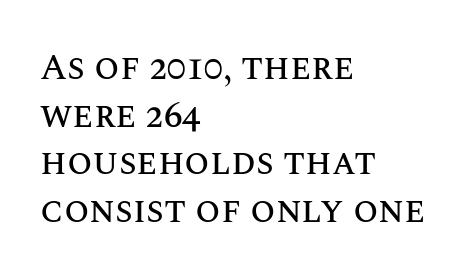
The image shows 36 px text type, upright; set left-aligned, normal line spacing (1.32x), normal letter spacing, not underlined; medium stroke contrast and a large x-height.
